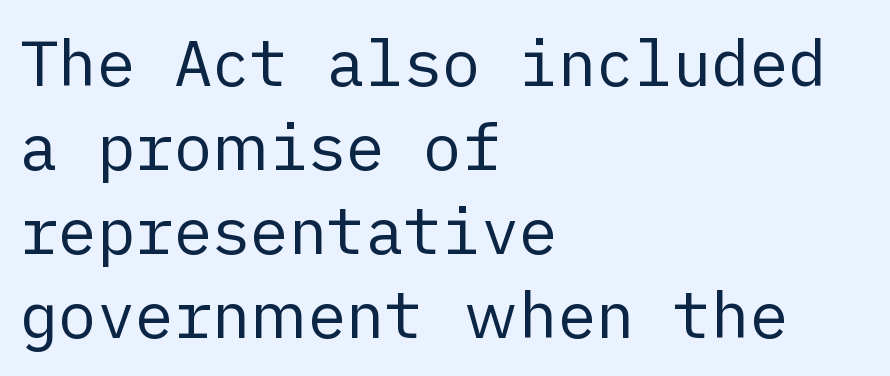
{"serif": "no", "italic": "no", "bold": "no", "weight": "regular", "width": "normal", "stroke_contrast": "low", "x_height": "medium", "underline": "no", "align": "left", "line_spacing": "normal", "line_spacing_ratio": 1.31, "letter_spacing": "normal", "letter_spacing_em": 0.0, "glyph_px": 64}
